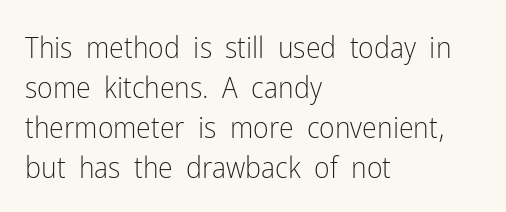
The image shows 30 px light, condensed sans-serif type, upright; set left-aligned, normal line spacing (1.33x), normal letter spacing, not underlined; low stroke contrast and a medium x-height.
